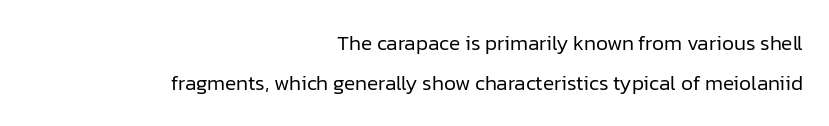
The image shows 21 px text type, upright; set right-aligned, loose line spacing (1.91x), normal letter spacing, not underlined.
